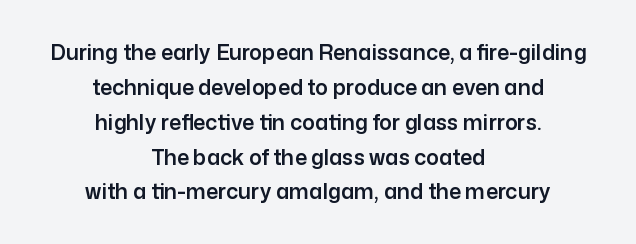
The image shows 21 px text type, upright; set centered, normal line spacing (1.66x), normal letter spacing, not underlined.
